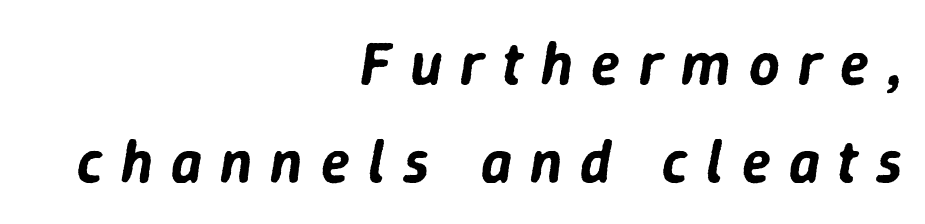
Q: Is the text italic (slanted)? A: Yes, it leans right by about 9 degrees.
Q: Is the text underlined? A: No.
Q: How is the paragraph aligned? A: Right-aligned.
Q: Is the spacing between letters normal or unusually wide? A: Unusually wide.
Q: Is the spacing between lines tight, normal or loose? A: Normal.
Q: Width (condensed, normal, or wide)? A: Normal.
Q: Stroke contrast? A: Low.
Q: x-height? A: Medium.
Q: Monospaced? A: No.
